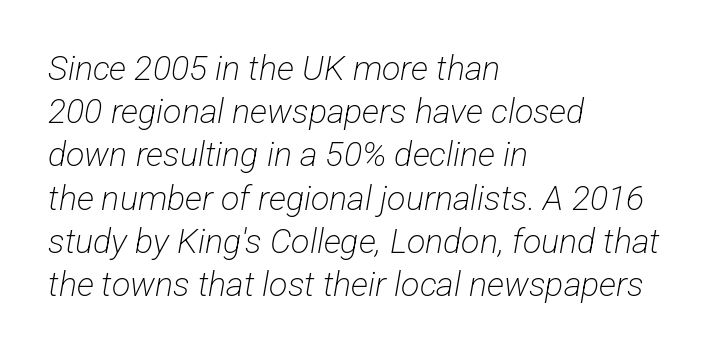
Q: Is the text bold? A: No.
Q: Is the typeface a serif or a sans-serif typeface? A: Sans-serif.
Q: Is the text underlined? A: No.
Q: How is the paragraph aligned? A: Left-aligned.
Q: Is the spacing between letters normal or unusually wide? A: Normal.
Q: Is the spacing between lines tight, normal or loose? A: Normal.
Q: Width (condensed, normal, or wide)? A: Condensed.
Q: Stroke contrast? A: Low.
Q: x-height? A: Medium.
Q: Monospaced? A: No.
